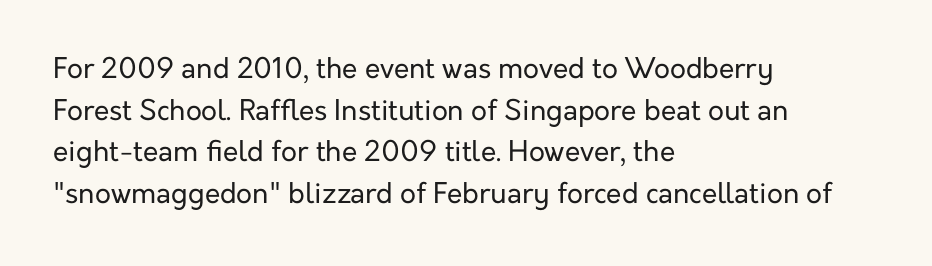
The image shows 28 px regular-weight sans-serif type, upright; set left-aligned, normal line spacing (1.49x), normal letter spacing, not underlined; low stroke contrast and a medium x-height.
